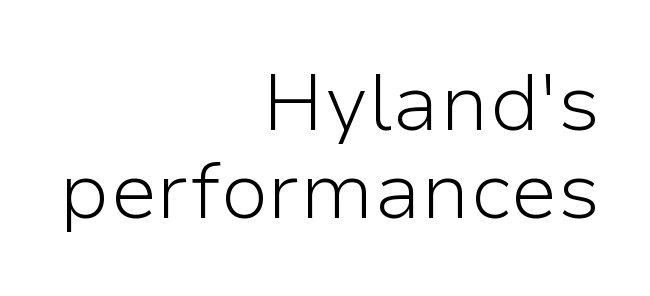
{"serif": "no", "italic": "no", "bold": "no", "weight": "light", "width": "normal", "stroke_contrast": "low", "x_height": "medium", "monospaced": "no", "underline": "no", "align": "right", "line_spacing": "tight", "line_spacing_ratio": 1.11, "letter_spacing": "normal", "letter_spacing_em": 0.0, "glyph_px": 79}
